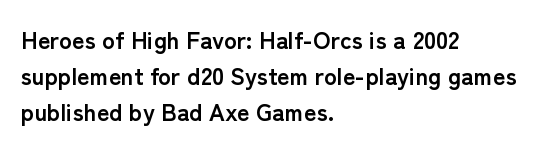
These lines are set flush left with a ragged right edge. Upright lettering throughout. Compared with typical body copy, the letter spacing here is the same. The line-height multiplier appears to be the usual default.
